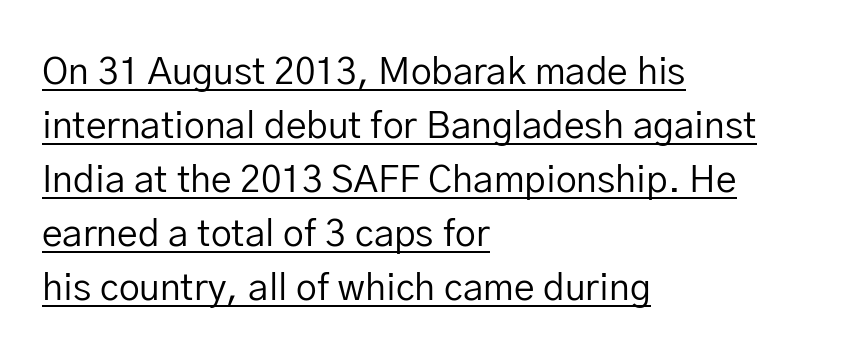
The image shows 37 px regular-weight sans-serif type, upright; set left-aligned, normal line spacing (1.46x), normal letter spacing, underlined; low stroke contrast and a medium x-height.
